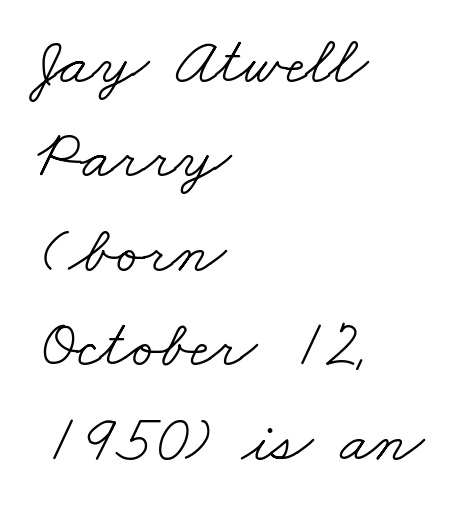
{"serif": "yes", "bold": "no", "weight": "light", "width": "wide", "stroke_contrast": "low", "x_height": "small", "monospaced": "no", "underline": "no", "align": "left", "line_spacing": "normal", "line_spacing_ratio": 1.41, "letter_spacing": "normal", "letter_spacing_em": 0.0, "glyph_px": 67}
